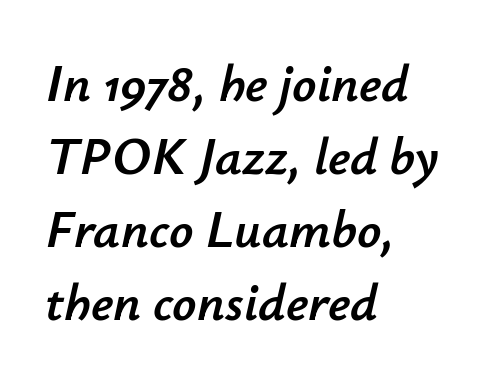
{"italic": "yes", "lean": "right", "slant_degrees": 12, "width": "normal", "stroke_contrast": "low", "x_height": "small", "monospaced": "no", "underline": "no", "align": "left", "line_spacing": "normal", "line_spacing_ratio": 1.38, "letter_spacing": "normal", "letter_spacing_em": 0.0, "glyph_px": 53}
